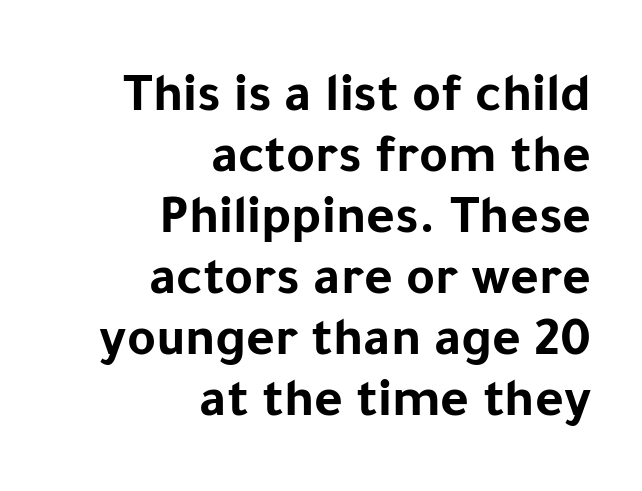
The image shows 55 px bold sans-serif type, upright; set right-aligned, tight line spacing (1.11x), normal letter spacing, not underlined; low stroke contrast and a medium x-height.
